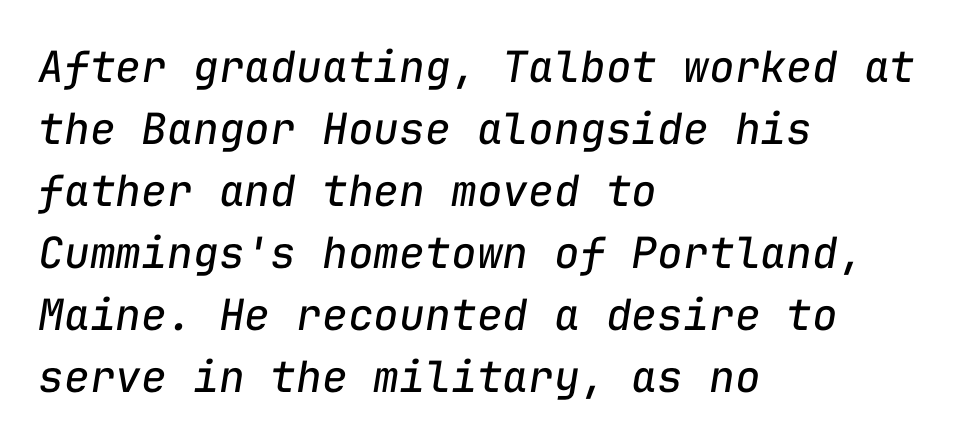
Q: Is the text bold? A: No.
Q: Is the text italic (slanted)? A: Yes, it leans right by about 9 degrees.
Q: Is the text underlined? A: No.
Q: How is the paragraph aligned? A: Left-aligned.
Q: Is the spacing between letters normal or unusually wide? A: Normal.
Q: Is the spacing between lines tight, normal or loose? A: Normal.
Q: Width (condensed, normal, or wide)? A: Normal.
Q: Stroke contrast? A: Low.
Q: x-height? A: Medium.
Q: Monospaced? A: Yes.
